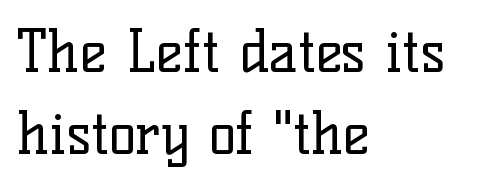
{"serif": "yes", "italic": "no", "bold": "no", "weight": "regular", "width": "normal", "stroke_contrast": "low", "x_height": "medium", "monospaced": "no", "underline": "no", "align": "left", "line_spacing": "normal", "line_spacing_ratio": 1.44, "letter_spacing": "normal", "letter_spacing_em": 0.0, "glyph_px": 57}
